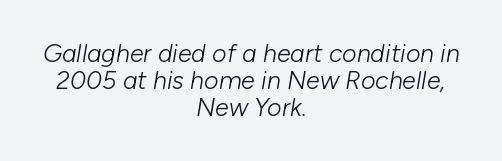
{"italic": "yes", "lean": "right", "slant_degrees": 10, "bold": "no", "underline": "no", "align": "center", "line_spacing": "tight", "line_spacing_ratio": 1.08, "letter_spacing": "normal", "letter_spacing_em": 0.0, "glyph_px": 25}
